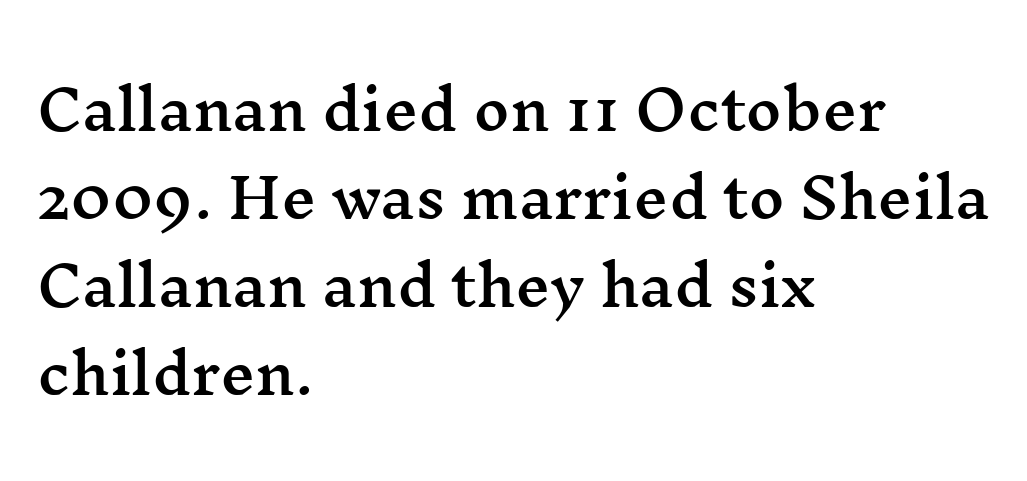
The image shows 55 px wide serif type, upright; set left-aligned, normal line spacing (1.6x), normal letter spacing, not underlined; medium stroke contrast and a medium x-height.
